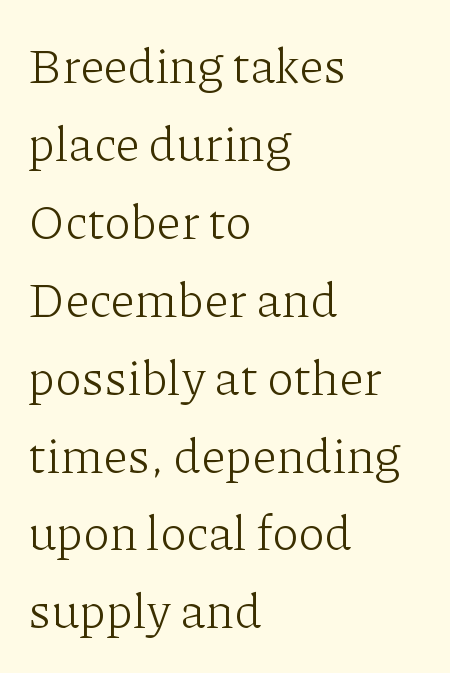
{"serif": "yes", "italic": "no", "bold": "no", "weight": "light", "width": "normal", "stroke_contrast": "low", "x_height": "medium", "monospaced": "no", "underline": "no", "align": "left", "line_spacing": "normal", "line_spacing_ratio": 1.59, "letter_spacing": "normal", "letter_spacing_em": 0.0, "glyph_px": 49}
